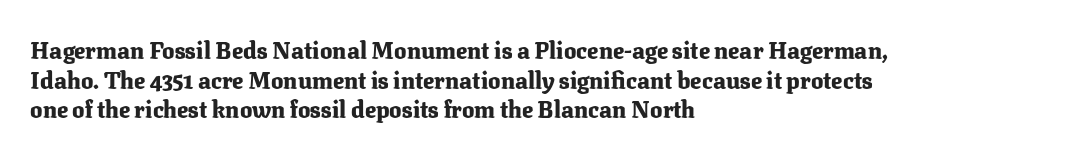
Is there any slant? The stems are plumb. Nothing unusual about the tracking: characters are spaced as the font intends. These words are printed bold, with thick strokes throughout. Evenly set lines give the paragraph a standard silhouette.
